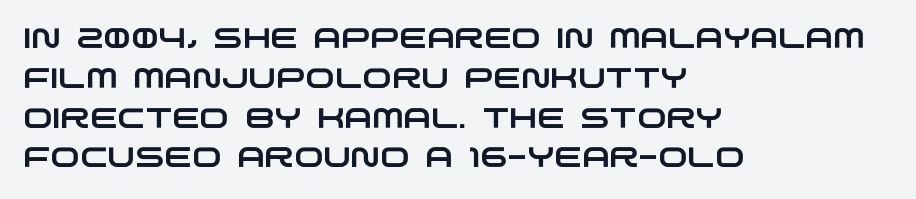
The image shows 28 px wide sans-serif type; set left-aligned, normal line spacing (1.42x), normal letter spacing, not underlined; low stroke contrast and a large x-height.
